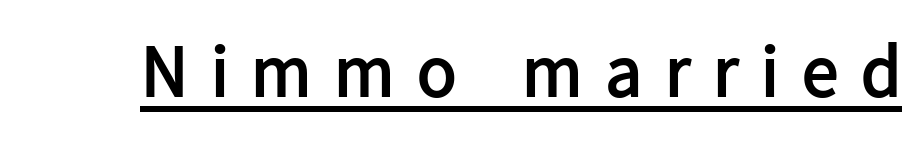
Typesetter's note: full bold, strokes at maximum text heaviness. This is underlined copy, the kind a proofreader might mark for attention. Type style note: lacks serifs. The rendering uses natural spacing where letterforms have individual widths.
